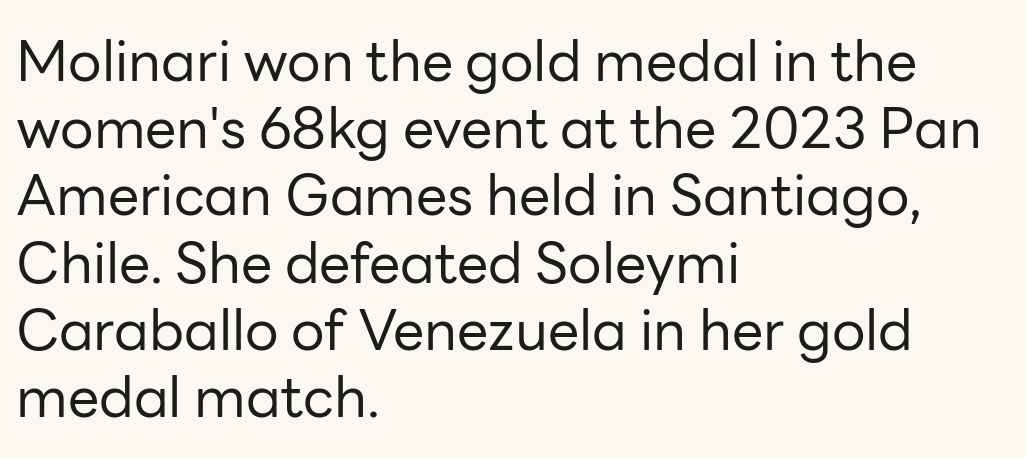
The image shows 56 px regular-weight sans-serif type, upright; set left-aligned, line spacing 1.2x, normal letter spacing, not underlined; low stroke contrast and a medium x-height.
